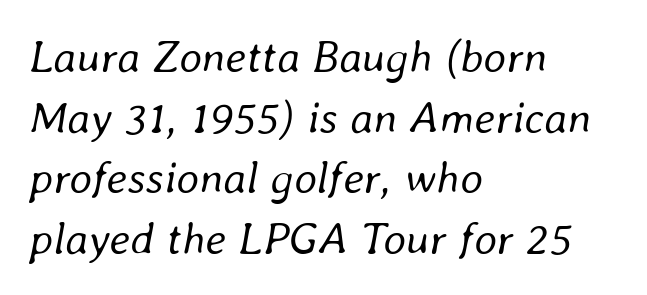
Observe the ordinary spacing: letters are neighbours, not strangers. Would a proofreader flag this as italicized? Yes. The lines sit at an ordinary, default distance from one another. Proportional: the letters do not fall into vertical columns. Vertical stems look standard width or narrower in stroke. The compositor pushed each line to the left boundary.
